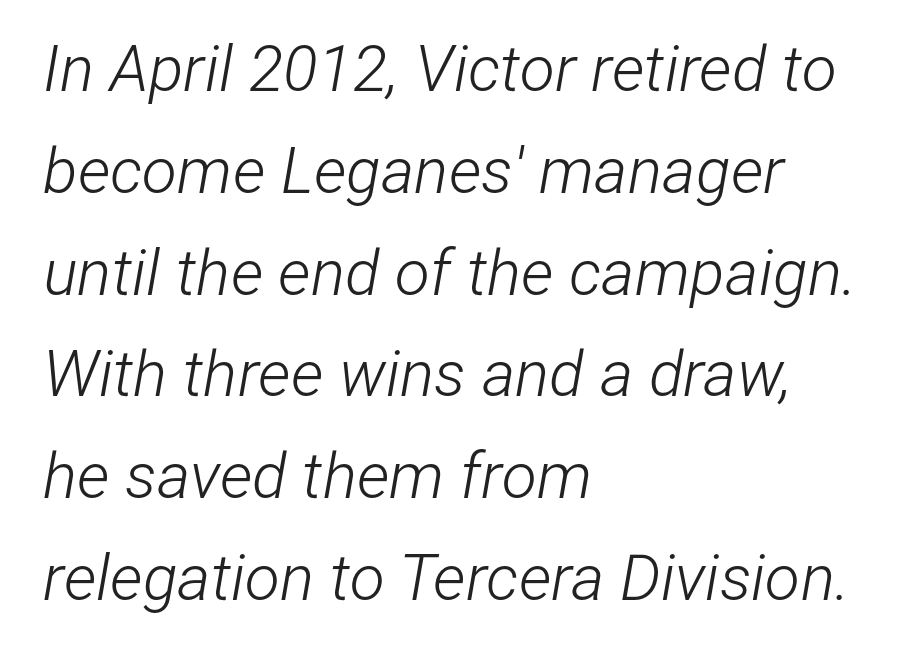
No letter is thick-stroked: the sample isn't bold. Here the designer chose a conventional face with non-uniform glyph widths. The lettering tilts uniformly, giving the passage an italic look. One glance says typical: line gaps are just what's usual. The letters sit at their default tracking, neither squeezed nor spread. The text block is weighted toward the left margin, trailing off unevenly rightward.
